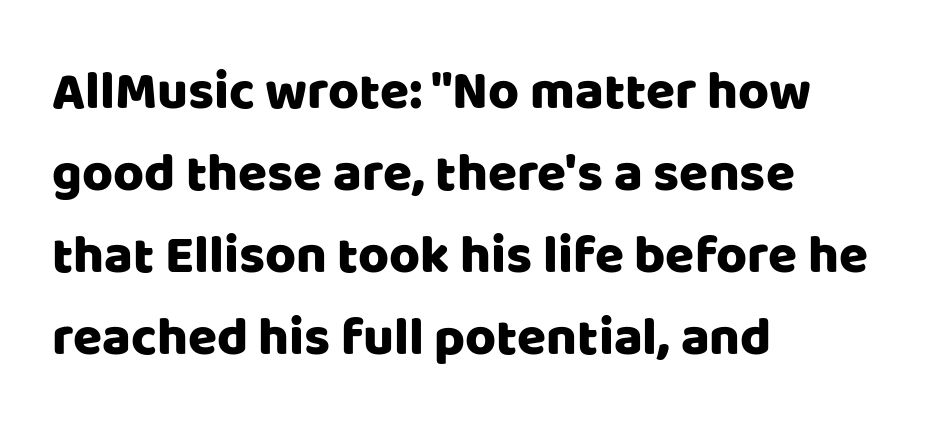
{"serif": "no", "italic": "no", "width": "normal", "stroke_contrast": "low", "x_height": "large", "monospaced": "no", "underline": "no", "align": "left", "line_spacing": "normal", "line_spacing_ratio": 1.55, "letter_spacing": "normal", "letter_spacing_em": 0.0, "glyph_px": 53}
